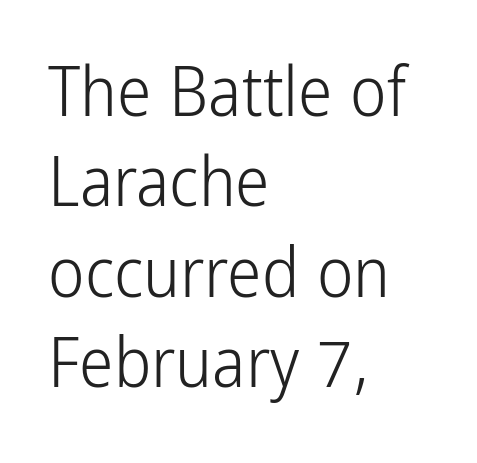
{"serif": "no", "italic": "no", "bold": "no", "weight": "light", "width": "condensed", "stroke_contrast": "low", "x_height": "medium", "monospaced": "no", "underline": "no", "align": "left", "line_spacing": "normal", "line_spacing_ratio": 1.31, "letter_spacing": "normal", "letter_spacing_em": 0.0, "glyph_px": 69}
